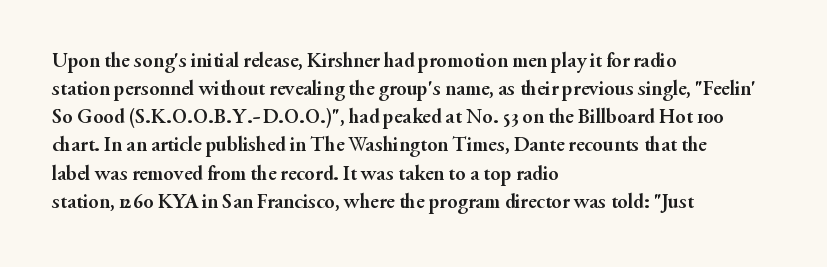
{"italic": "no", "bold": "yes", "underline": "no", "align": "left", "line_spacing": "normal", "line_spacing_ratio": 1.34, "letter_spacing": "normal", "letter_spacing_em": 0.0, "glyph_px": 21}
